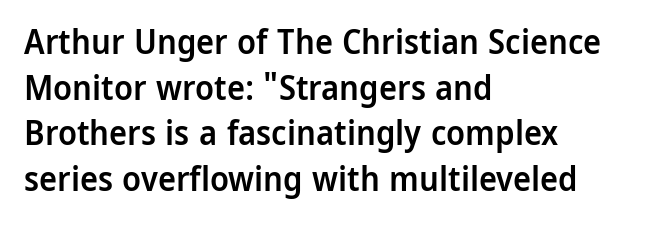
Posture: upright roman. Heft: intermediate — a semibold. Quick note: interline space is typical. This sample uses a sans-serif face. Do the characters align in a grid? No, the font is proportional. Which margin do the lines hug? The left one — the right edge is uneven.
